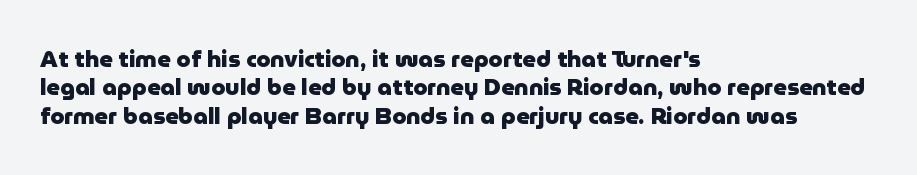
Q: Is the text bold? A: Yes.
Q: Is the text italic (slanted)? A: No, it is upright.
Q: Is the text underlined? A: No.
Q: How is the paragraph aligned? A: Left-aligned.
Q: Is the spacing between letters normal or unusually wide? A: Normal.
